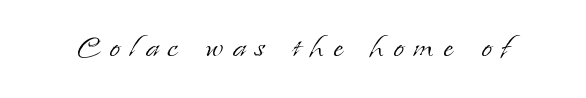
Q: Is the text bold? A: No.
Q: Is the text italic (slanted)? A: Yes.
Q: Is the typeface a serif or a sans-serif typeface? A: Serif.
Q: Is the text underlined? A: No.
Q: Is the spacing between letters normal or unusually wide? A: Unusually wide.
Q: Width (condensed, normal, or wide)? A: Normal.
Q: Stroke contrast? A: Low.
Q: x-height? A: Small.
Q: Monospaced? A: No.
